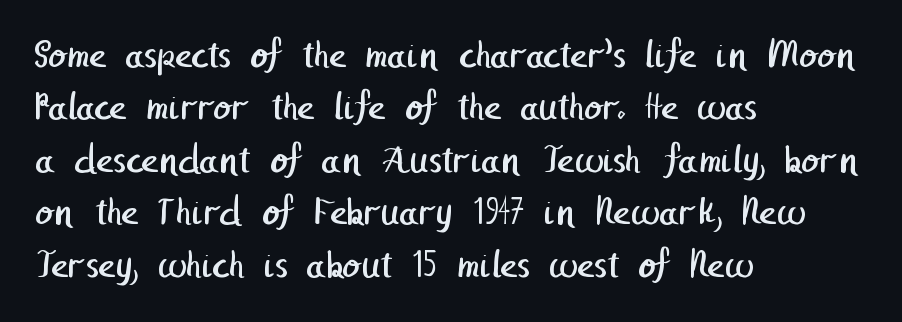
{"serif": "no", "bold": "no", "weight": "regular", "width": "normal", "stroke_contrast": "low", "x_height": "medium", "underline": "no", "align": "left", "line_spacing": "normal", "line_spacing_ratio": 1.28, "letter_spacing": "normal", "letter_spacing_em": 0.0, "glyph_px": 41}
